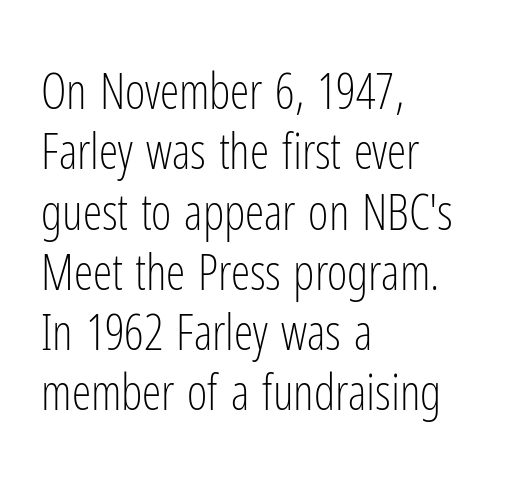
The image shows 49 px light, condensed sans-serif type, upright; set left-aligned, line spacing 1.23x, normal letter spacing, not underlined; low stroke contrast and a medium x-height.
